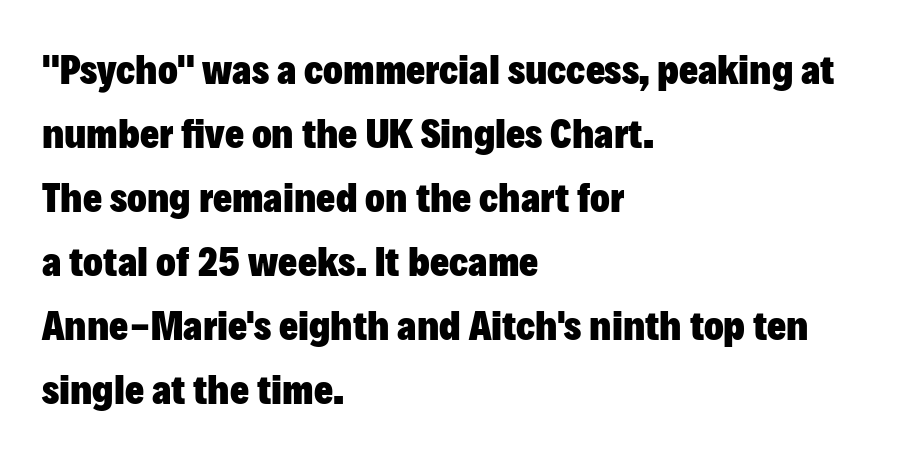
Q: Is the text bold? A: Yes.
Q: Is the text italic (slanted)? A: No, it is upright.
Q: Is the typeface a serif or a sans-serif typeface? A: Sans-serif.
Q: Is the text underlined? A: No.
Q: How is the paragraph aligned? A: Left-aligned.
Q: Is the spacing between letters normal or unusually wide? A: Normal.
Q: Is the spacing between lines tight, normal or loose? A: Normal.
Q: Width (condensed, normal, or wide)? A: Normal.
Q: Stroke contrast? A: Low.
Q: x-height? A: Medium.
Q: Monospaced? A: No.
